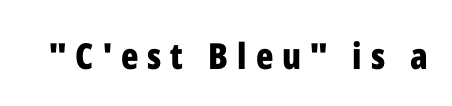
The image shows 36 px bold, condensed sans-serif type, upright; set unusually wide letter spacing (+0.25 em), not underlined; low stroke contrast and a medium x-height.
